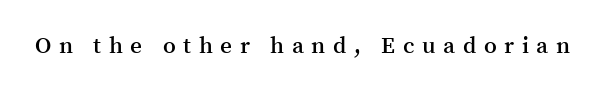
The image shows 23 px text type, upright; set unusually wide letter spacing (+0.33 em), not underlined.
